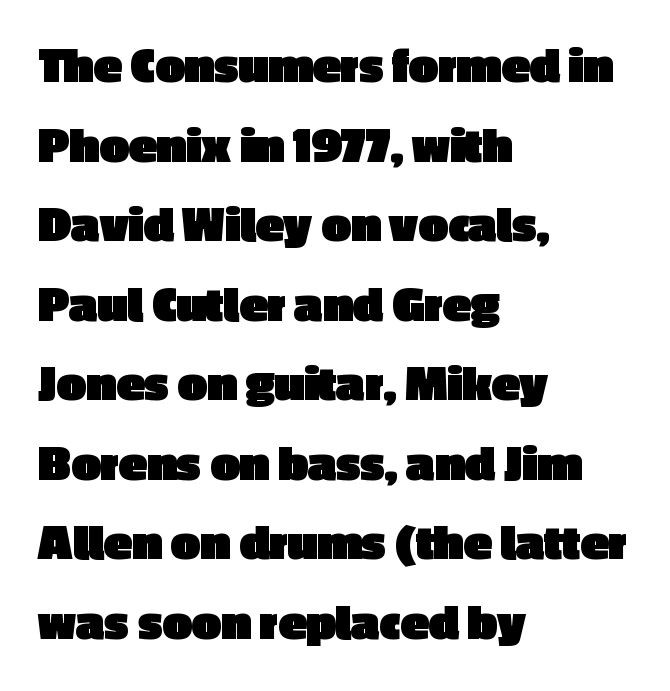
The image shows 52 px heavy sans-serif type, upright; set left-aligned, normal line spacing (1.53x), normal letter spacing, not underlined; a medium x-height.
